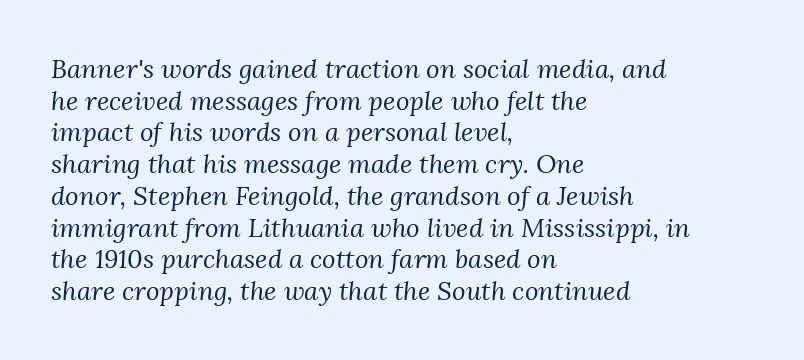
Q: Is the text bold? A: No.
Q: Is the text italic (slanted)? A: Yes, it leans right by about 3 degrees.
Q: Is the text underlined? A: No.
Q: How is the paragraph aligned? A: Left-aligned.
Q: Is the spacing between letters normal or unusually wide? A: Normal.
